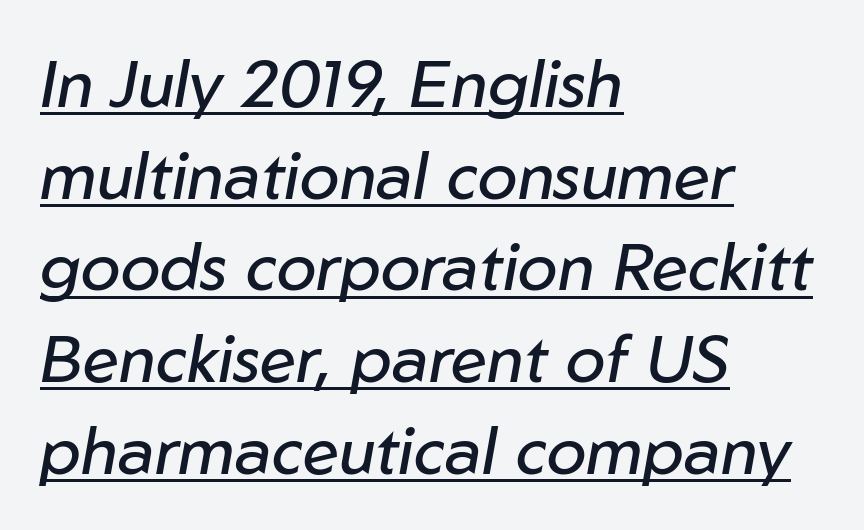
Q: Is the text bold? A: No.
Q: Is the text italic (slanted)? A: Yes, it leans right by about 10 degrees.
Q: Is the text underlined? A: Yes.
Q: How is the paragraph aligned? A: Left-aligned.
Q: Is the spacing between letters normal or unusually wide? A: Normal.
Q: Is the spacing between lines tight, normal or loose? A: Normal.
Q: Width (condensed, normal, or wide)? A: Normal.
Q: Stroke contrast? A: Low.
Q: x-height? A: Medium.
Q: Monospaced? A: No.
